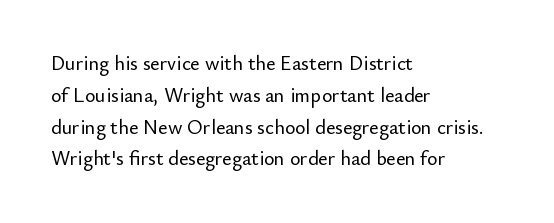
{"italic": "no", "underline": "no", "align": "left", "line_spacing": "normal", "line_spacing_ratio": 1.59, "letter_spacing": "normal", "letter_spacing_em": 0.0, "glyph_px": 20}
